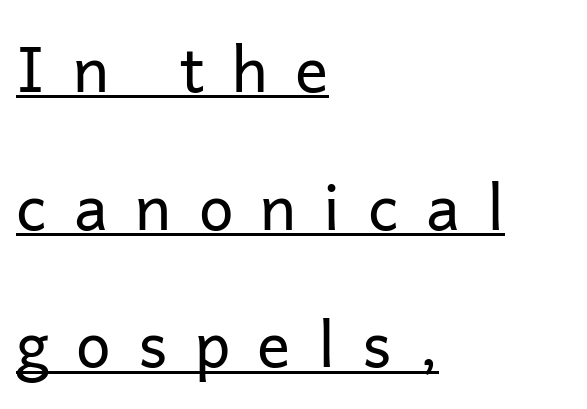
The image shows 62 px regular-weight sans-serif type, upright; set left-aligned, loose line spacing (2.22x), unusually wide letter spacing (+0.44 em), underlined; low stroke contrast and a medium x-height.
